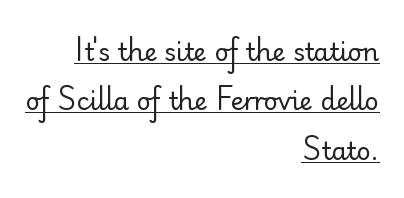
Q: Is the text bold? A: No.
Q: Is the text italic (slanted)? A: No, it is upright.
Q: Is the text underlined? A: Yes.
Q: How is the paragraph aligned? A: Right-aligned.
Q: Is the spacing between letters normal or unusually wide? A: Normal.
Q: Is the spacing between lines tight, normal or loose? A: Loose.
